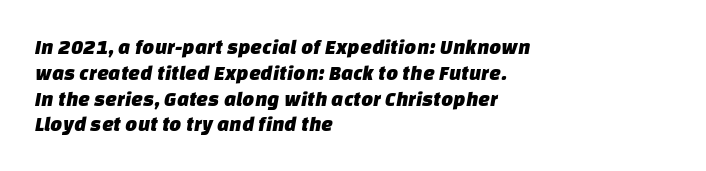
The image shows 21 px text type; set left-aligned, line spacing 1.23x, normal letter spacing, not underlined.
